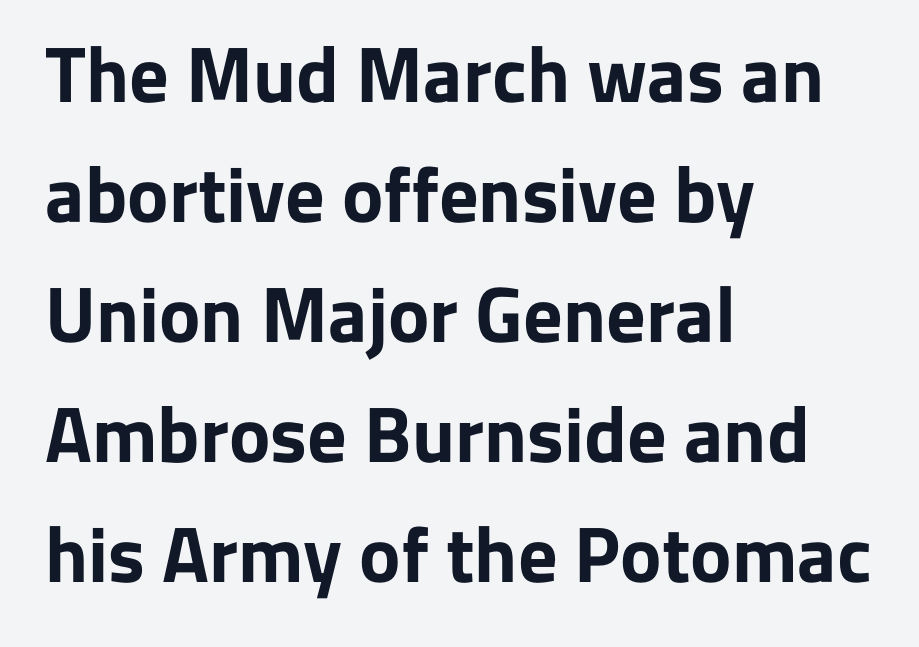
The image shows 78 px bold sans-serif type, upright; set left-aligned, normal line spacing (1.54x), normal letter spacing, not underlined; low stroke contrast and a medium x-height.
